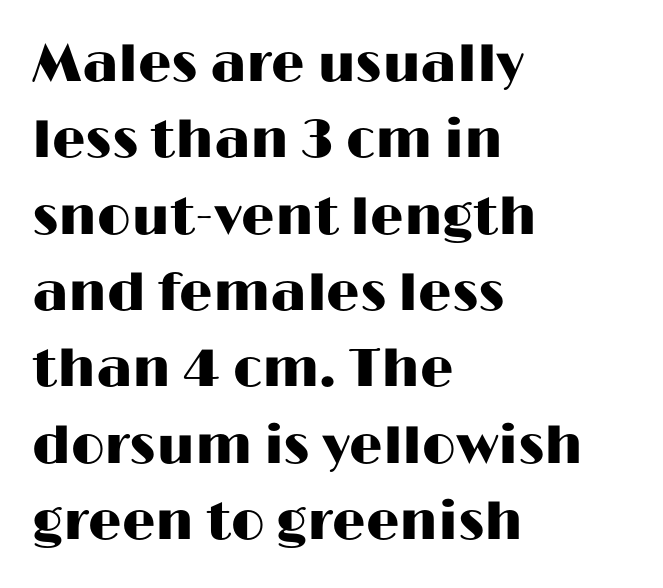
Inter-character spacing is left at the font's built-in metrics. A typesetter would call this proportional, since set widths differ per character. Underlining? Definitely not there. Typographically, this falls in the sans-serif category.
